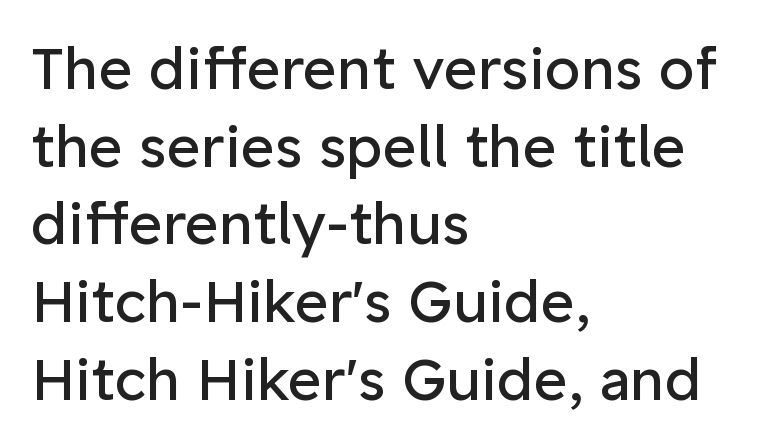
Standard letterfit; no display-style spreading of the glyphs. In terms of posture, this sample is upright. Descenders are the only things crossing below the line. Reading down the block, your eye returns to a fixed left position each line. The typeface has the unassuming heft of standard copy or less.
